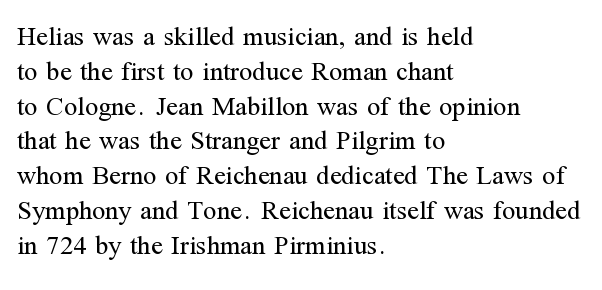
{"italic": "no", "bold": "no", "underline": "no", "align": "left", "line_spacing": "normal", "line_spacing_ratio": 1.29, "letter_spacing": "normal", "letter_spacing_em": 0.0, "glyph_px": 27}
